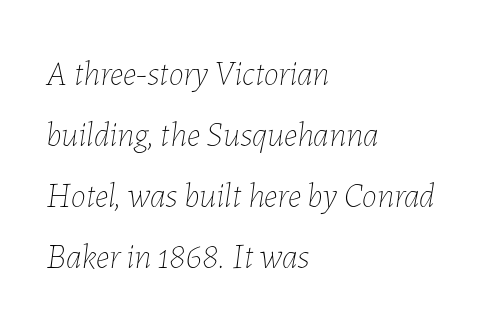
Visually the block forms a straight wall on the left and a jagged coastline on the right. Designer's note — italics engaged. The gap between lines stays unmarked. The weight tops out at a normal text grade.
